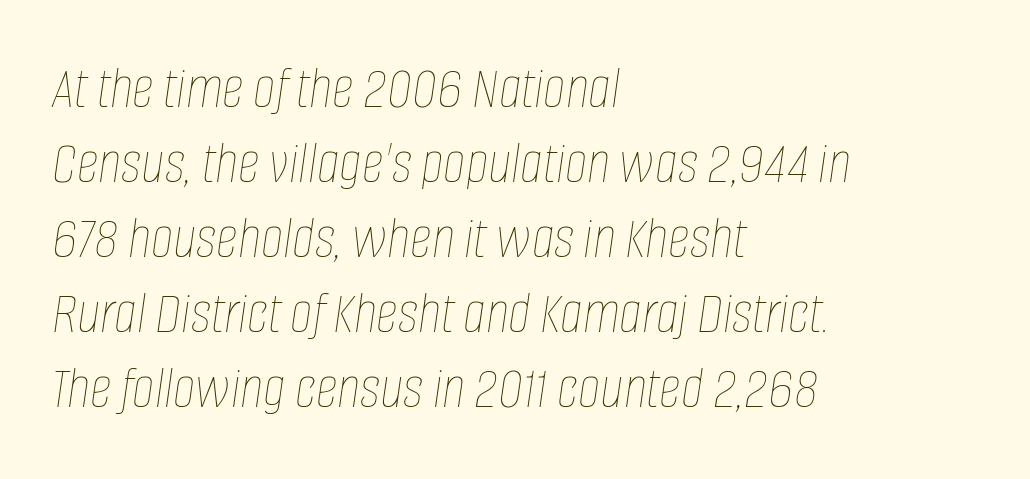
Q: Is the text bold? A: No.
Q: Is the text italic (slanted)? A: Yes, it leans right by about 8 degrees.
Q: Is the text underlined? A: No.
Q: How is the paragraph aligned? A: Left-aligned.
Q: Is the spacing between letters normal or unusually wide? A: Normal.
Q: Width (condensed, normal, or wide)? A: Condensed.
Q: Stroke contrast? A: Low.
Q: x-height? A: Large.
Q: Monospaced? A: No.
